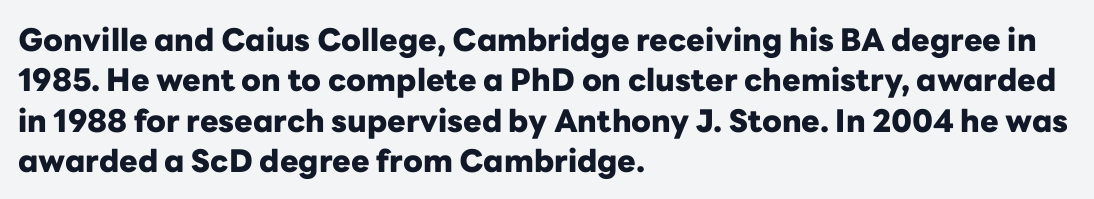
This block has exactly the height ordinary leading produces. Nothing unusual about the tracking: characters are spaced as the font intends. Unmarked baselines from the first word to the last. A sans-serif font was chosen for this passage. The passage is arranged the way most books set body copy — flush left. Think of a printed novel: that variable character pitch is what you see here.
